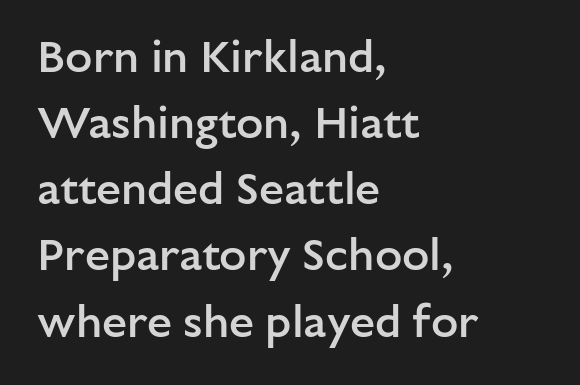
Every letter is mildly thick-stroked: semibold rather than bold. Horizontal alignment here is leftward, the default for most running prose. The letterforms sit shoulder to shoulder at normal distance. You could not count columns in this text — the font is proportionally spaced.
